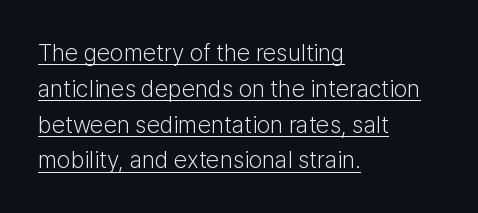
The space between consecutive lines is moderate. Typeset ragged right — the left edge is the straight one. It's the straight-up-and-down kind of type. There is no visible air inserted between adjacent glyphs.
